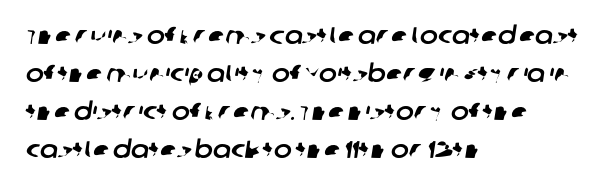
Q: Is the text underlined? A: No.
Q: How is the paragraph aligned? A: Left-aligned.
Q: Is the spacing between letters normal or unusually wide? A: Normal.
Q: Is the spacing between lines tight, normal or loose? A: Normal.
